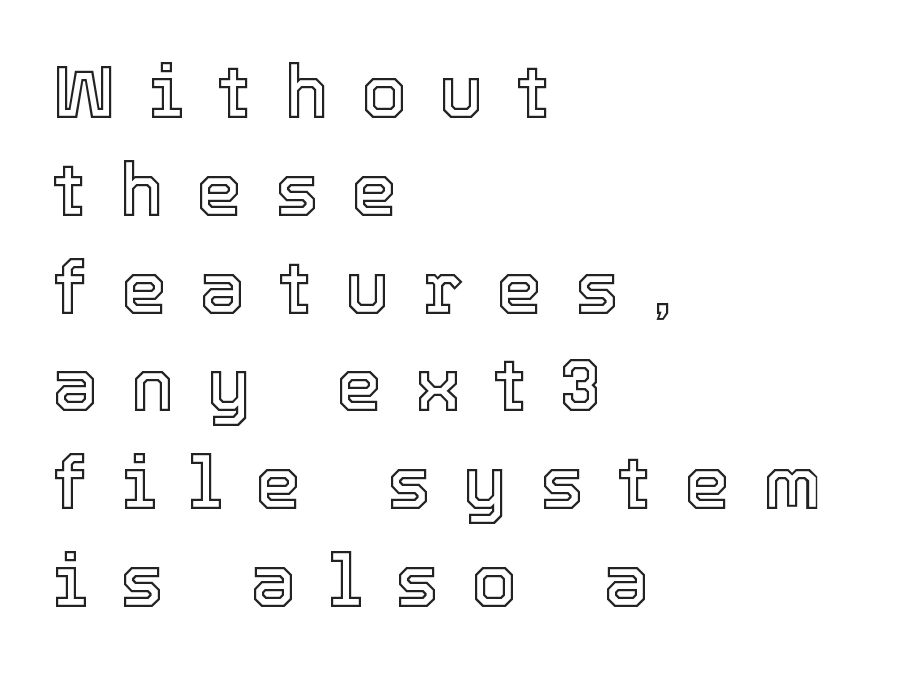
Q: Is the text italic (slanted)? A: No, it is upright.
Q: Is the text underlined? A: No.
Q: How is the paragraph aligned? A: Left-aligned.
Q: Is the spacing between letters normal or unusually wide? A: Unusually wide.
Q: Is the spacing between lines tight, normal or loose? A: Normal.
Q: Width (condensed, normal, or wide)? A: Normal.
Q: x-height? A: Medium.
Q: Monospaced? A: No.
